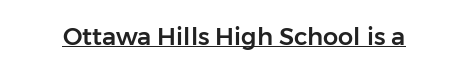
{"italic": "no", "underline": "yes", "letter_spacing": "normal", "letter_spacing_em": 0.0, "glyph_px": 24}
